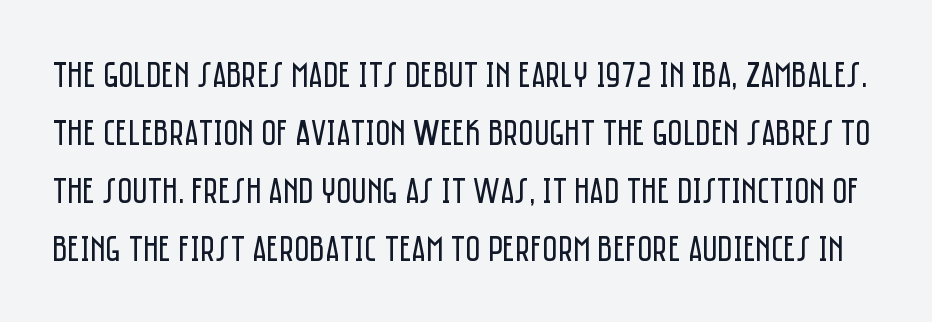
The foot of each line stays bare and open. I'd call this a sans setting — the letters go barefoot. Tracking here is standard; glyphs follow each other at the usual distance. Posture: upright roman. This sample has the flowing, uneven cadence of proportional lettering. Regarding leading, the lines here are spaced in the standard way.
